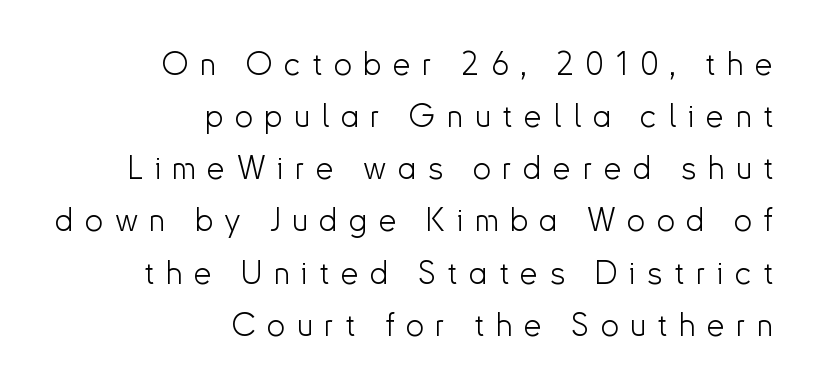
Line spacing here is normal. Every stem runs plumb, perpendicular to the baseline. Vertical stems look standard width or narrower in stroke. A flush-right, rag-left setting is used for this passage. Is the letter spacing exaggerated? Yes — the characters are pushed far apart. Here the designer chose a conventional face with non-uniform glyph widths.
